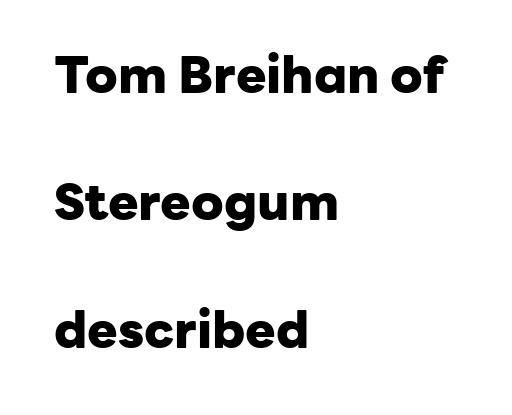
The image shows 51 px heavy sans-serif type, upright; set left-aligned, loose line spacing (2.5x), normal letter spacing, not underlined; low stroke contrast and a medium x-height.
